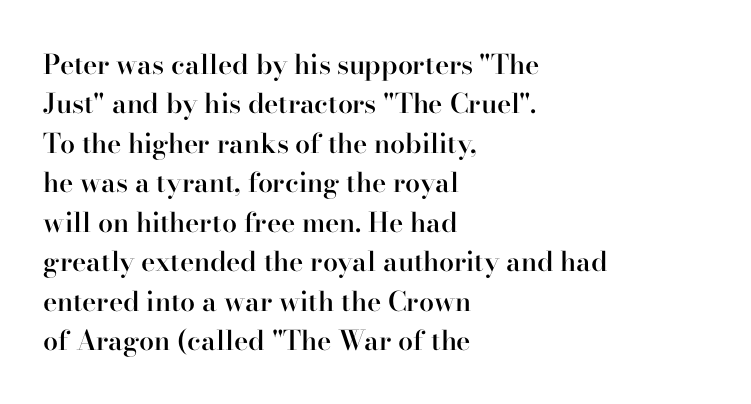
{"italic": "no", "bold": "semi", "underline": "no", "align": "left", "line_spacing": "normal", "line_spacing_ratio": 1.46, "letter_spacing": "normal", "letter_spacing_em": 0.0, "glyph_px": 27}
